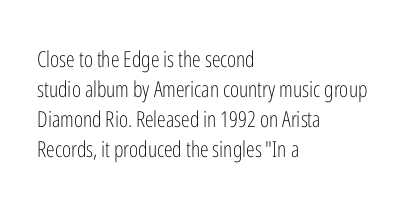
Q: Is the text bold? A: No.
Q: Is the text italic (slanted)? A: No, it is upright.
Q: Is the text underlined? A: No.
Q: How is the paragraph aligned? A: Left-aligned.
Q: Is the spacing between letters normal or unusually wide? A: Normal.
Q: Is the spacing between lines tight, normal or loose? A: Normal.
